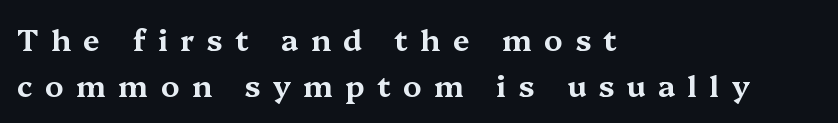
The baseline area is clear. Every row of glyphs begins at an identical x-position on the left. If you drew a line through each stem, it would be perfectly vertical. These lines are rendered in a variable-pitch font.
